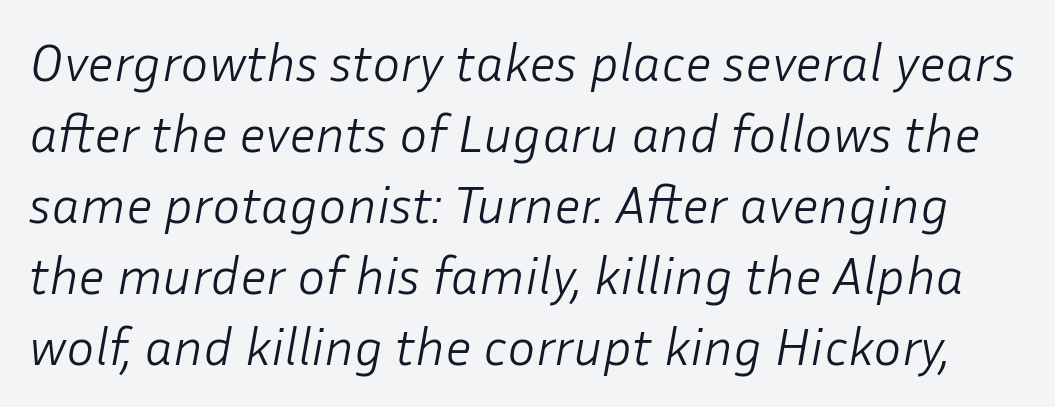
Q: Is the text bold? A: No.
Q: Is the text italic (slanted)? A: Yes, it leans right by about 10 degrees.
Q: Is the text underlined? A: No.
Q: Is the spacing between letters normal or unusually wide? A: Normal.
Q: Is the spacing between lines tight, normal or loose? A: Normal.
Q: Width (condensed, normal, or wide)? A: Normal.
Q: Stroke contrast? A: Low.
Q: x-height? A: Medium.
Q: Monospaced? A: No.
